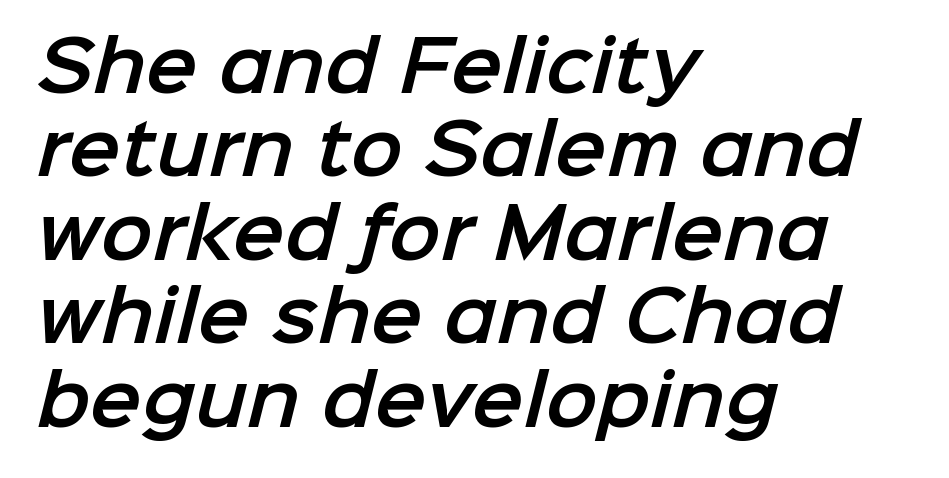
{"serif": "no", "width": "normal", "stroke_contrast": "low", "x_height": "medium", "monospaced": "no", "underline": "no", "align": "left", "line_spacing_ratio": 1.21, "letter_spacing": "normal", "letter_spacing_em": 0.0, "glyph_px": 69}
